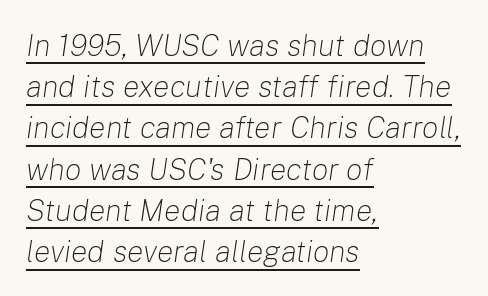
The image shows 31 px light type, italic (leaning right); set left-aligned, normal line spacing (1.33x), normal letter spacing, underlined; low stroke contrast and a medium x-height.
